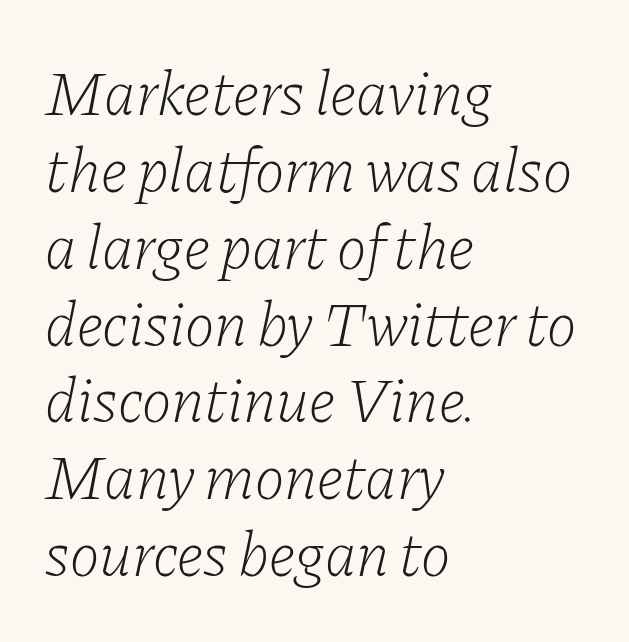
{"serif": "yes", "italic": "yes", "lean": "right", "slant_degrees": 11, "bold": "no", "weight": "light", "width": "normal", "stroke_contrast": "low", "x_height": "medium", "monospaced": "no", "underline": "no", "align": "left", "line_spacing_ratio": 1.22, "letter_spacing": "normal", "letter_spacing_em": 0.0, "glyph_px": 63}
